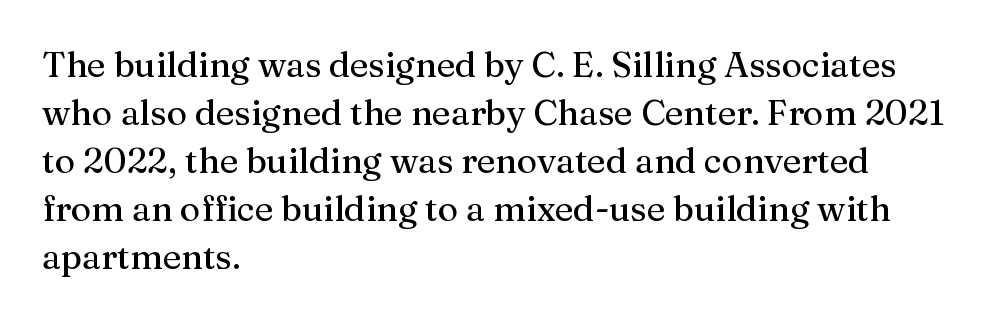
The image shows 35 px serif type, upright; set left-aligned, normal line spacing (1.37x), normal letter spacing, not underlined; medium stroke contrast and a medium x-height.
